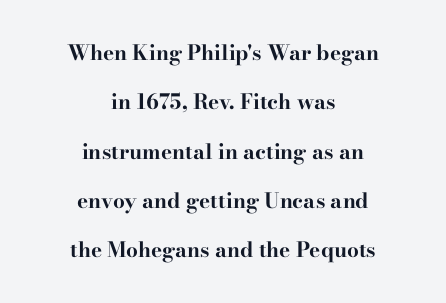
Loosely led — the rows are spread out. The face used here is rendered with its standard letterfit. The font's upright variant was chosen for this text. Rule under the text: the space is simply empty. Thick stems and heavy bowls — unmistakably bold. Where is the straight margin? There isn't one; the lines are centered.
